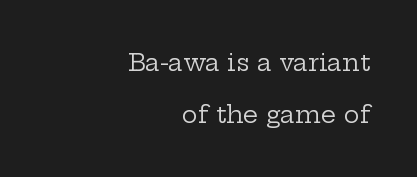
The image shows 24 px text type, upright; set right-aligned, loose line spacing (2.16x), normal letter spacing, not underlined.
